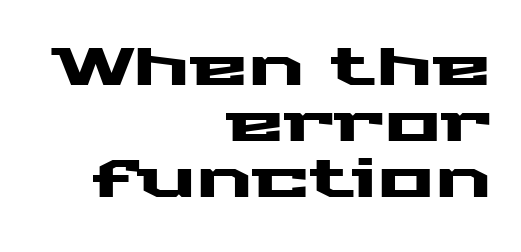
The image shows 53 px wide sans-serif type, upright; set right-aligned, tight line spacing (1.06x), normal letter spacing, not underlined; medium stroke contrast and a medium x-height.
